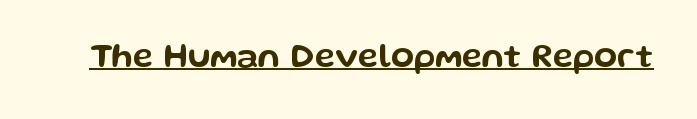
{"serif": "no", "italic": "no", "width": "wide", "stroke_contrast": "low", "x_height": "medium", "monospaced": "no", "underline": "yes", "letter_spacing": "normal", "letter_spacing_em": 0.0, "glyph_px": 34}
